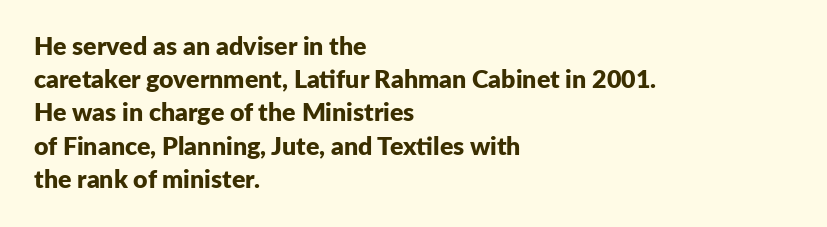
The image shows 25 px bold type, upright; set left-aligned, normal line spacing (1.33x), normal letter spacing, not underlined.
